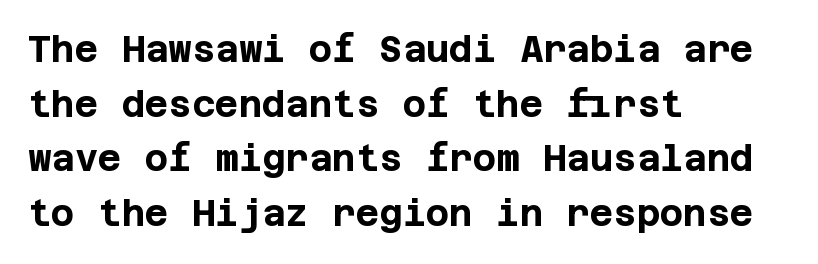
Vertical strokes here are truly vertical. In terms of letterspacing, this is plain default setting. Nothing sits at the stroke ends, so this counts as sans-serif. One glance says typical: line gaps are just what's usual. Descenders hang freely into open space.
